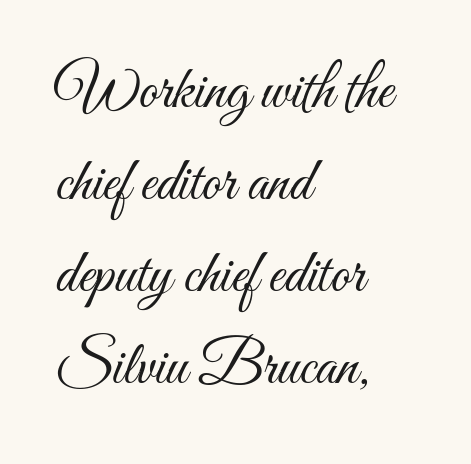
The image shows 61 px light, condensed type; set left-aligned, normal line spacing (1.51x), normal letter spacing, not underlined; medium stroke contrast and a small x-height.
